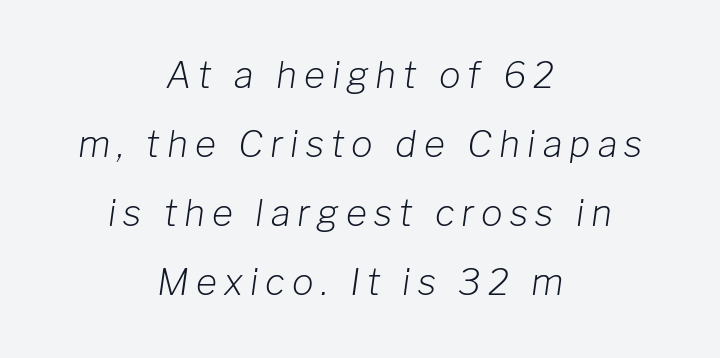
The image shows 36 px light type, italic (leaning right); set centered, loose line spacing (1.92x), unusually wide letter spacing (+0.2 em), not underlined; low stroke contrast and a medium x-height.
